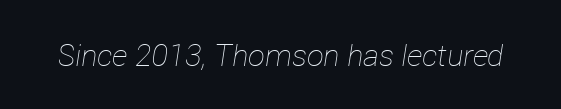
{"italic": "yes", "lean": "right", "slant_degrees": 12, "bold": "no", "weight": "thin", "width": "normal", "stroke_contrast": "low", "x_height": "medium", "monospaced": "no", "underline": "no", "letter_spacing": "normal", "letter_spacing_em": 0.0, "glyph_px": 30}
